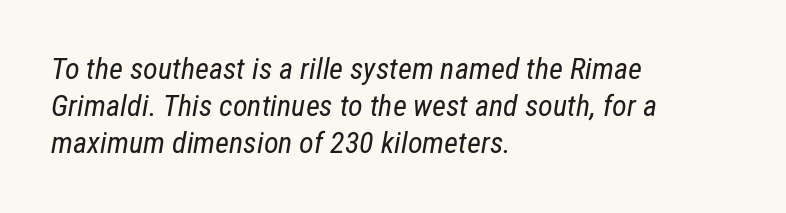
Q: Is the text bold? A: No.
Q: Is the text italic (slanted)? A: Yes, it leans right by about 12 degrees.
Q: Is the text underlined? A: No.
Q: How is the paragraph aligned? A: Left-aligned.
Q: Is the spacing between letters normal or unusually wide? A: Normal.
Q: Width (condensed, normal, or wide)? A: Condensed.
Q: Stroke contrast? A: Low.
Q: x-height? A: Medium.
Q: Monospaced? A: No.
